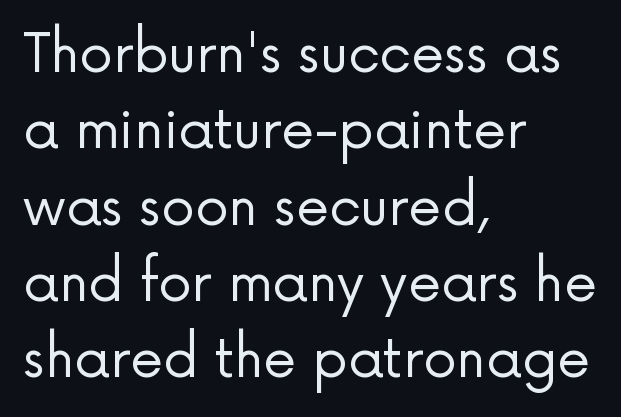
The image shows 53 px regular-weight sans-serif type, upright; set left-aligned, normal line spacing (1.44x), normal letter spacing, not underlined; low stroke contrast and a medium x-height.
